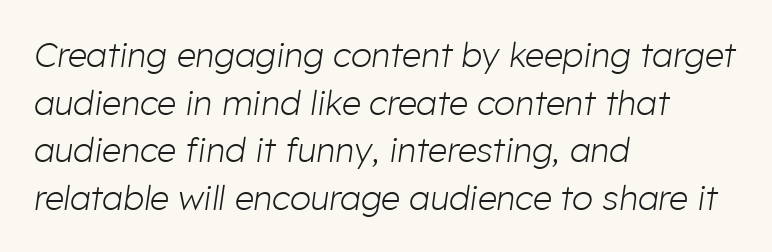
Q: Is the text bold? A: No.
Q: Is the text italic (slanted)? A: Yes, it leans right by about 8 degrees.
Q: Is the text underlined? A: No.
Q: How is the paragraph aligned? A: Left-aligned.
Q: Is the spacing between letters normal or unusually wide? A: Normal.
Q: Is the spacing between lines tight, normal or loose? A: Normal.
Q: Width (condensed, normal, or wide)? A: Normal.
Q: Stroke contrast? A: Low.
Q: x-height? A: Medium.
Q: Monospaced? A: No.
